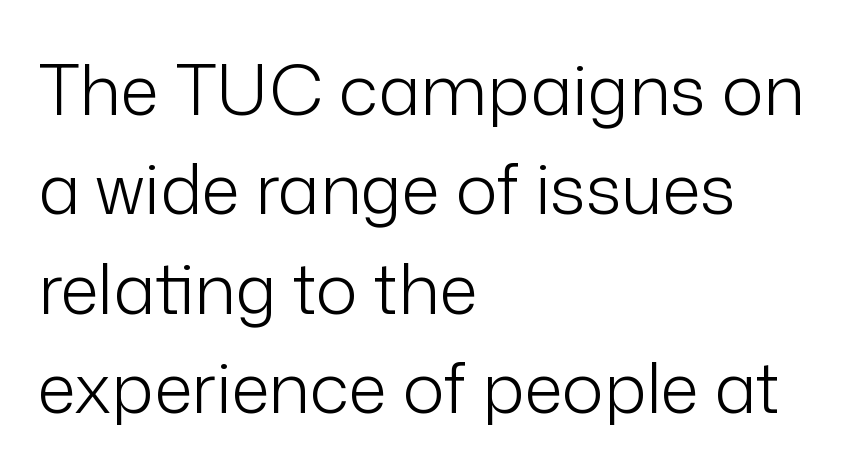
{"serif": "no", "italic": "no", "bold": "no", "weight": "light", "width": "normal", "stroke_contrast": "low", "x_height": "medium", "monospaced": "no", "underline": "no", "align": "left", "line_spacing": "normal", "line_spacing_ratio": 1.42, "letter_spacing": "normal", "letter_spacing_em": 0.0, "glyph_px": 70}
